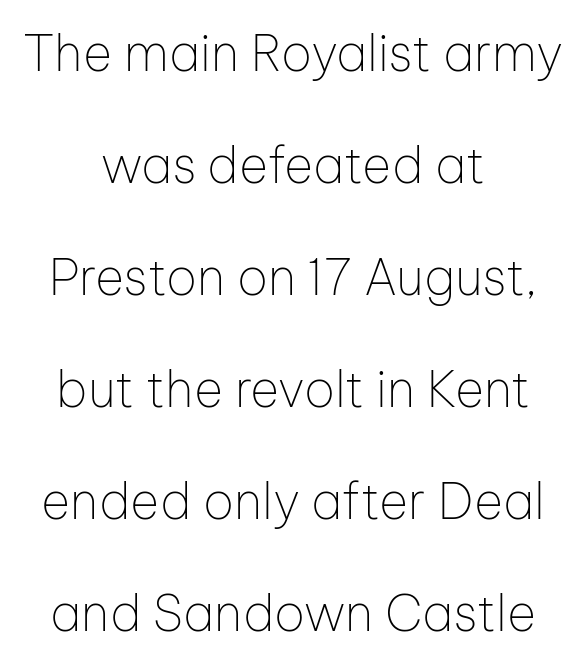
How are the letters spaced? Ordinarily, with no added tracking. The specimen omits any rule beneath the text block's lines. The face used here is a sans, in the tradition of grotesques and geometrics. These lines were composed using upright roman letters.
